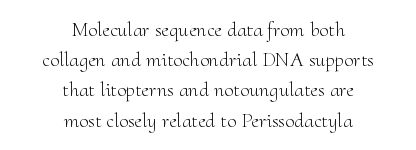
{"italic": "no", "bold": "no", "underline": "no", "align": "center", "line_spacing": "normal", "line_spacing_ratio": 1.44, "letter_spacing": "normal", "letter_spacing_em": 0.0, "glyph_px": 21}
